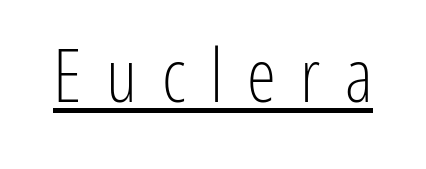
The image shows 74 px light, condensed sans-serif type, upright; set unusually wide letter spacing (+0.33 em), underlined; low stroke contrast and a medium x-height.
